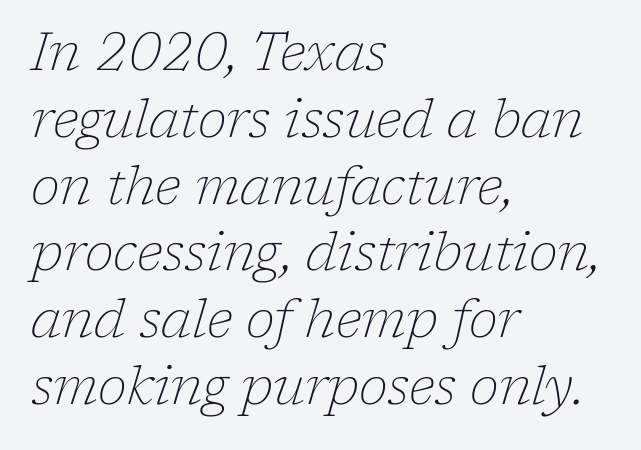
{"serif": "yes", "italic": "yes", "lean": "right", "slant_degrees": 17, "bold": "no", "weight": "thin", "width": "normal", "stroke_contrast": "low", "x_height": "medium", "monospaced": "no", "underline": "no", "align": "left", "line_spacing": "normal", "line_spacing_ratio": 1.26, "letter_spacing": "normal", "letter_spacing_em": 0.0, "glyph_px": 53}
